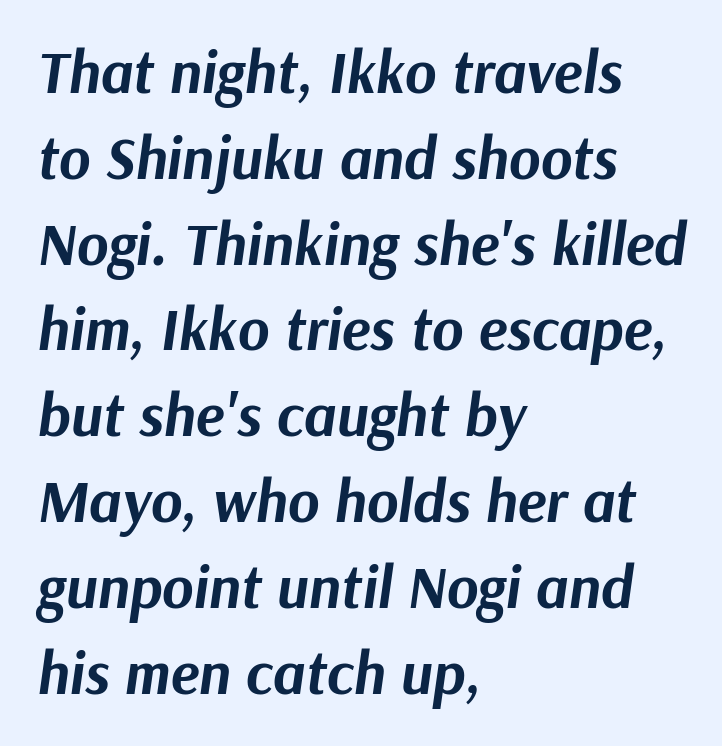
How heavy is the stroke? Heavy — this is a bold. The letters advance in unequal steps, a hallmark of proportional type. The rows are spaced the way most documents space them. The passage shown is not underscored anywhere. Left-aligned paragraph, ragged on the right.
